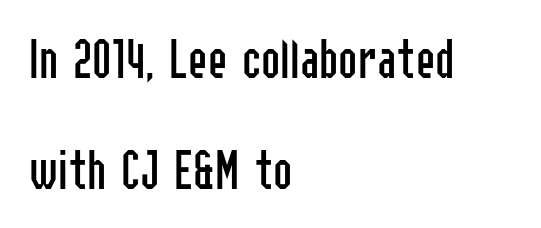
Q: Is the text bold? A: No.
Q: Is the text italic (slanted)? A: No, it is upright.
Q: Is the typeface a serif or a sans-serif typeface? A: Sans-serif.
Q: Is the text underlined? A: No.
Q: How is the paragraph aligned? A: Left-aligned.
Q: Is the spacing between letters normal or unusually wide? A: Normal.
Q: Is the spacing between lines tight, normal or loose? A: Loose.
Q: Width (condensed, normal, or wide)? A: Condensed.
Q: Stroke contrast? A: Low.
Q: x-height? A: Medium.
Q: Monospaced? A: No.
